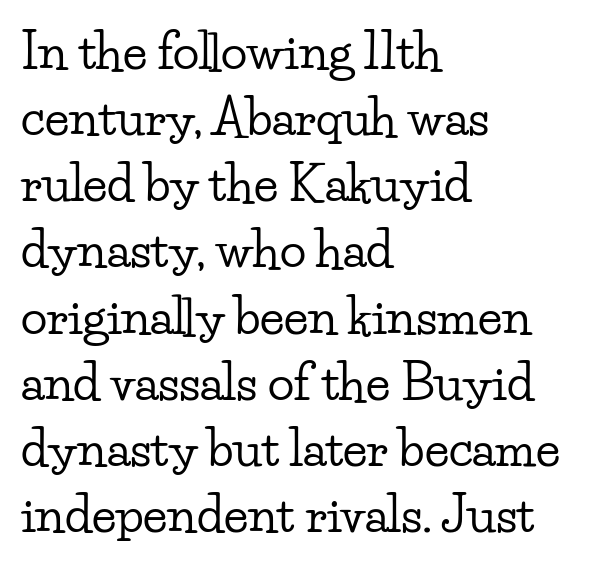
Q: Is the text italic (slanted)? A: No, it is upright.
Q: Is the typeface a serif or a sans-serif typeface? A: Serif.
Q: Is the text underlined? A: No.
Q: How is the paragraph aligned? A: Left-aligned.
Q: Is the spacing between letters normal or unusually wide? A: Normal.
Q: Is the spacing between lines tight, normal or loose? A: Normal.
Q: Width (condensed, normal, or wide)? A: Wide.
Q: Stroke contrast? A: Low.
Q: x-height? A: Small.
Q: Monospaced? A: No.
